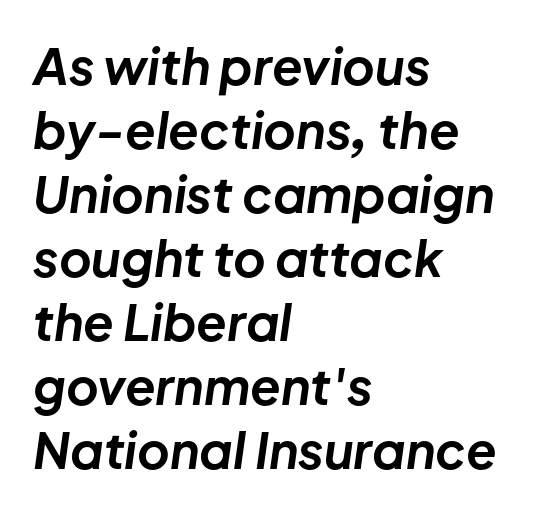
This sample keeps an unexceptional amount of space between lines. Characters are canted at an angle relative to the baseline's perpendicular. Quick note: underline off. Heavy, bold letterforms. A typesetter would call this proportional, since set widths differ per character. Between one letter and the next there's only the usual sliver of space.
